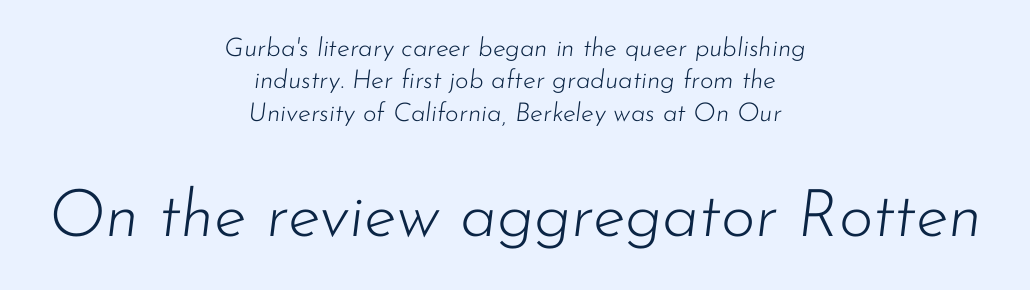
Q: Is the text bold? A: No.
Q: Is the text italic (slanted)? A: Yes, it leans right by about 7 degrees.
Q: Is the text underlined? A: No.
Q: How is the paragraph aligned? A: Centered.
Q: Is the spacing between letters normal or unusually wide? A: Normal.
Q: Is the spacing between lines tight, normal or loose? A: Normal.
Q: Which block of text is set in a larger size, the first (top) or the second (bottom)? A: The second (bottom) one.
Q: Width (condensed, normal, or wide)? A: Normal.
Q: Stroke contrast? A: Low.
Q: x-height? A: Small.
Q: Monospaced? A: No.
